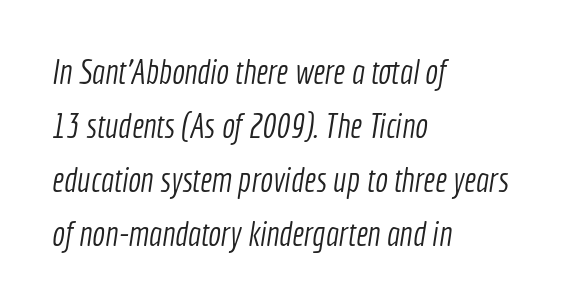
{"serif": "no", "bold": "no", "weight": "light", "width": "condensed", "x_height": "medium", "monospaced": "no", "underline": "no", "align": "left", "line_spacing": "normal", "line_spacing_ratio": 1.59, "letter_spacing": "normal", "letter_spacing_em": 0.0, "glyph_px": 34}
